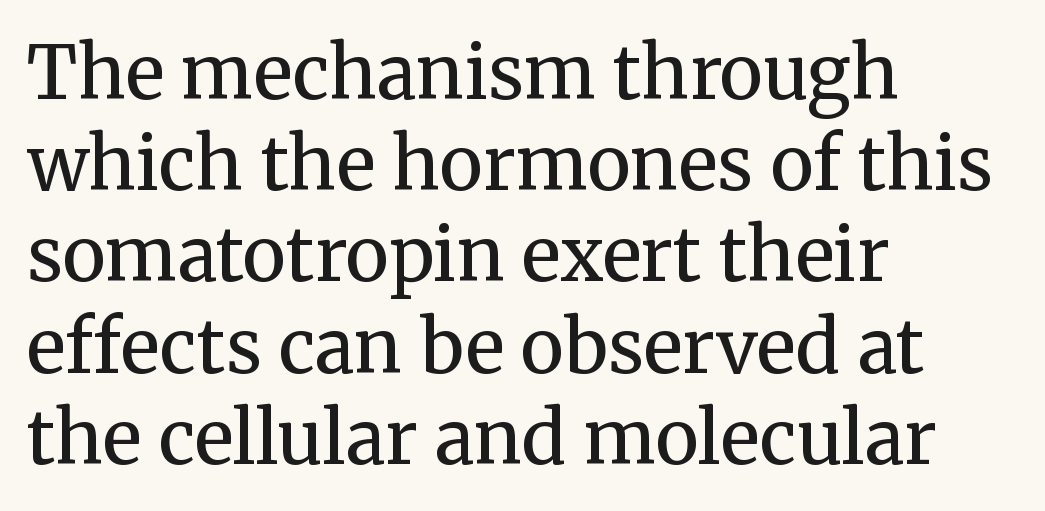
Unlike a clean sans, this face finishes its strokes with serifs. On a weight scale, this lands at 450 or below. Reading down the block, your eye returns to a fixed left position each line. Quick note: interline space is typical. Is this a fixed-width face? No — the glyphs have proportional, varying widths.
